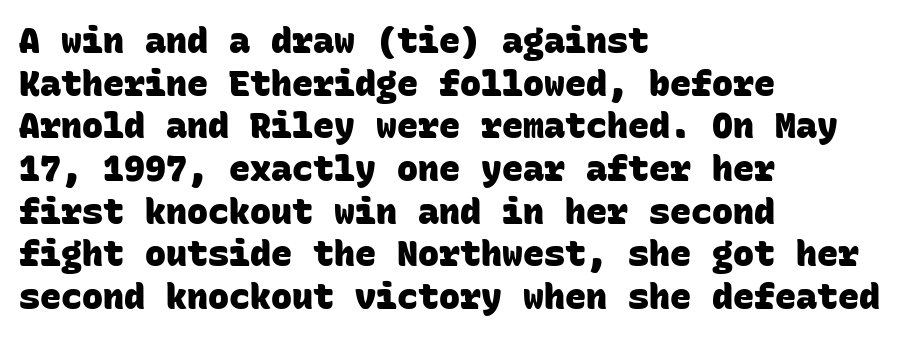
Q: Is the text bold? A: Yes.
Q: Is the typeface a serif or a sans-serif typeface? A: Sans-serif.
Q: Is the text underlined? A: No.
Q: How is the paragraph aligned? A: Left-aligned.
Q: Is the spacing between letters normal or unusually wide? A: Normal.
Q: Width (condensed, normal, or wide)? A: Normal.
Q: Stroke contrast? A: Low.
Q: x-height? A: Large.
Q: Monospaced? A: Yes.
